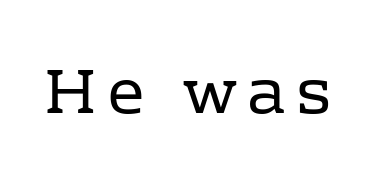
{"serif": "yes", "italic": "no", "bold": "no", "weight": "regular", "width": "normal", "stroke_contrast": "low", "x_height": "medium", "monospaced": "no", "underline": "no", "glyph_px": 64}
